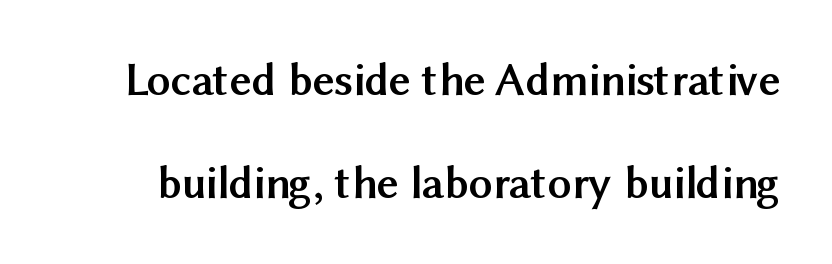
Q: Is the text bold? A: Yes.
Q: Is the text italic (slanted)? A: No, it is upright.
Q: Is the typeface a serif or a sans-serif typeface? A: Sans-serif.
Q: Is the text underlined? A: No.
Q: Is the spacing between letters normal or unusually wide? A: Normal.
Q: Is the spacing between lines tight, normal or loose? A: Loose.
Q: Width (condensed, normal, or wide)? A: Normal.
Q: Stroke contrast? A: Medium.
Q: x-height? A: Medium.
Q: Monospaced? A: No.
